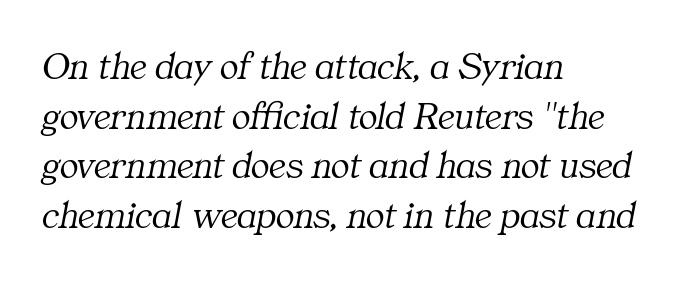
The image shows 39 px light serif type, italic (leaning right); set left-aligned, normal line spacing (1.27x), normal letter spacing, not underlined; medium stroke contrast and a medium x-height.
